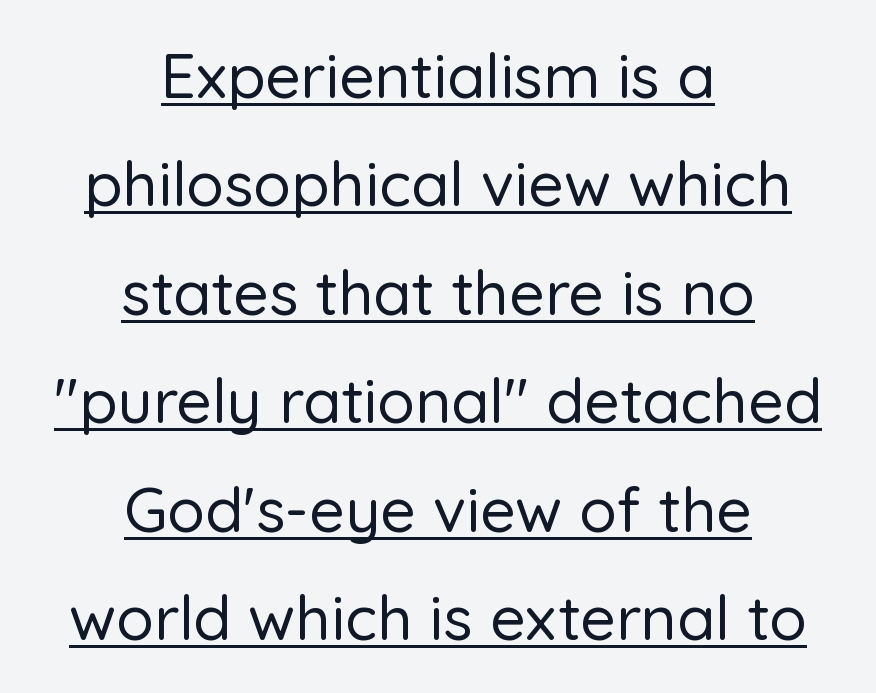
Q: Is the text italic (slanted)? A: No, it is upright.
Q: Is the typeface a serif or a sans-serif typeface? A: Sans-serif.
Q: Is the text underlined? A: Yes.
Q: How is the paragraph aligned? A: Centered.
Q: Is the spacing between letters normal or unusually wide? A: Normal.
Q: Width (condensed, normal, or wide)? A: Normal.
Q: Stroke contrast? A: Low.
Q: x-height? A: Medium.
Q: Monospaced? A: No.
